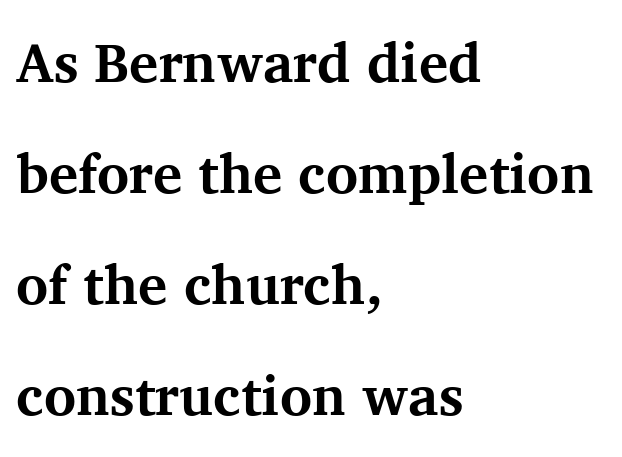
{"serif": "yes", "italic": "no", "bold": "yes", "weight": "bold", "width": "normal", "stroke_contrast": "medium", "x_height": "medium", "monospaced": "no", "underline": "no", "align": "left", "line_spacing": "loose", "line_spacing_ratio": 2.02, "letter_spacing": "normal", "letter_spacing_em": 0.0, "glyph_px": 55}
